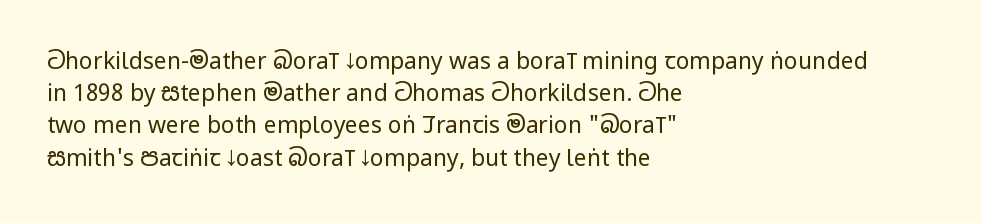
{"italic": "no", "bold": "no", "underline": "no", "align": "left", "line_spacing": "normal", "line_spacing_ratio": 1.4, "letter_spacing": "normal", "letter_spacing_em": 0.0, "glyph_px": 23}
